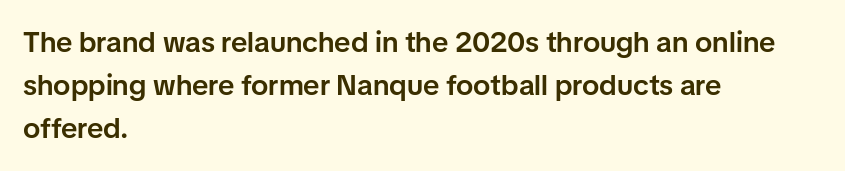
Q: Is the text bold? A: Semi-bold.
Q: Is the text italic (slanted)? A: No, it is upright.
Q: Is the typeface a serif or a sans-serif typeface? A: Sans-serif.
Q: Is the text underlined? A: No.
Q: How is the paragraph aligned? A: Left-aligned.
Q: Is the spacing between letters normal or unusually wide? A: Normal.
Q: Is the spacing between lines tight, normal or loose? A: Normal.
Q: Width (condensed, normal, or wide)? A: Normal.
Q: Stroke contrast? A: Low.
Q: x-height? A: Medium.
Q: Monospaced? A: No.
